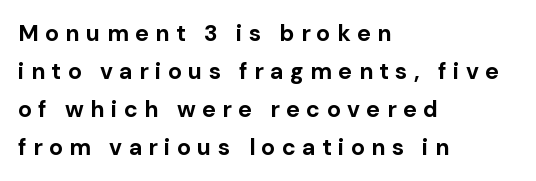
{"italic": "no", "bold": "yes", "underline": "no", "align": "left", "line_spacing": "normal", "line_spacing_ratio": 1.65, "letter_spacing": "wide", "letter_spacing_em": 0.28, "glyph_px": 23}
